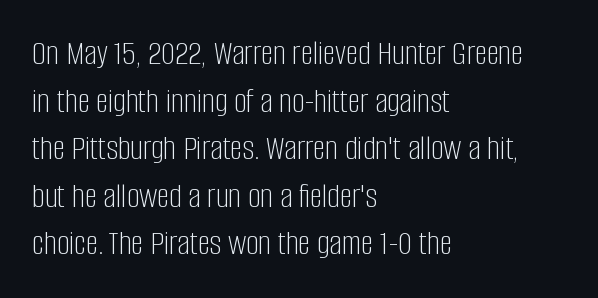
Q: Is the text bold? A: No.
Q: Is the text italic (slanted)? A: No, it is upright.
Q: Is the typeface a serif or a sans-serif typeface? A: Sans-serif.
Q: Is the text underlined? A: No.
Q: How is the paragraph aligned? A: Left-aligned.
Q: Is the spacing between letters normal or unusually wide? A: Normal.
Q: Is the spacing between lines tight, normal or loose? A: Normal.
Q: Width (condensed, normal, or wide)? A: Condensed.
Q: Stroke contrast? A: Low.
Q: x-height? A: Large.
Q: Monospaced? A: No.
